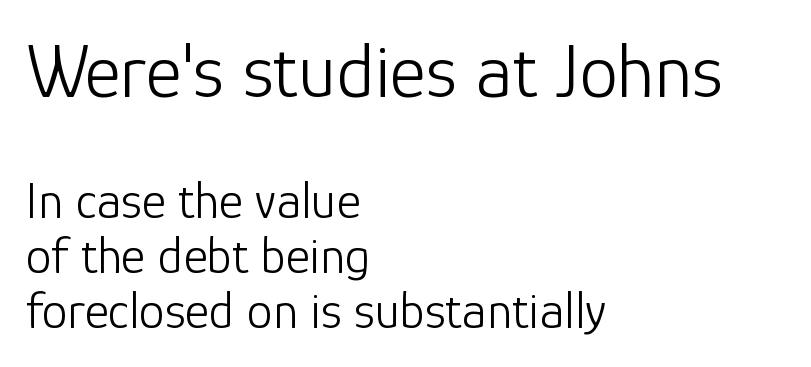
The block sitting higher on the canvas is the one with enlarged characters. The letterforms sit shoulder to shoulder at normal distance. Horizontally, the lines are justified to the leading edge only. The type sits square on the baseline with zero lean. Varying glyph widths throughout — classic text-font behaviour. Anything drawn beneath the words? Only blank space.
